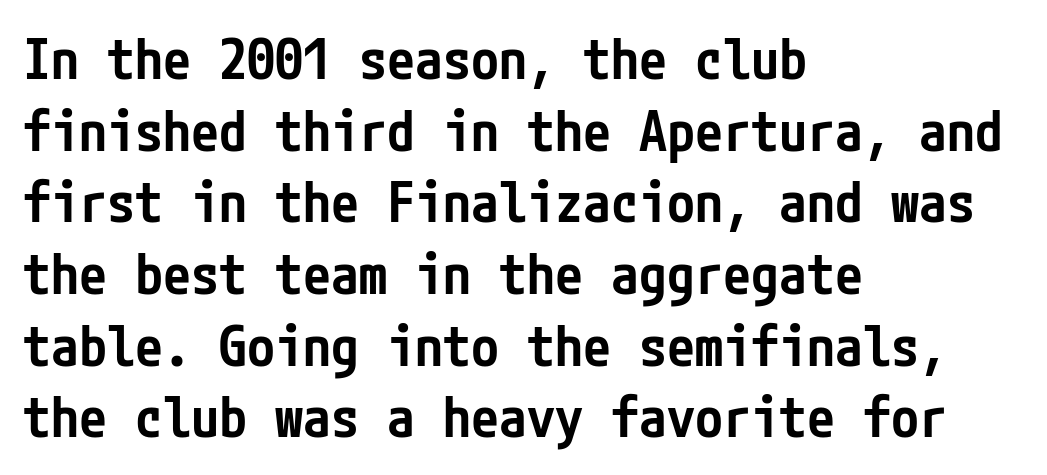
{"serif": "no", "italic": "no", "bold": "semi", "weight": "semibold", "width": "condensed", "stroke_contrast": "low", "x_height": "medium", "underline": "no", "align": "left", "line_spacing": "normal", "line_spacing_ratio": 1.28, "letter_spacing": "normal", "letter_spacing_em": 0.0, "glyph_px": 56}
